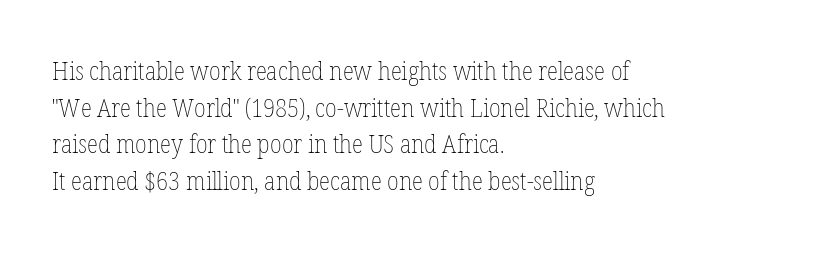
{"italic": "no", "bold": "no", "underline": "no", "align": "left", "line_spacing": "normal", "line_spacing_ratio": 1.41, "letter_spacing": "normal", "letter_spacing_em": 0.0, "glyph_px": 26}
